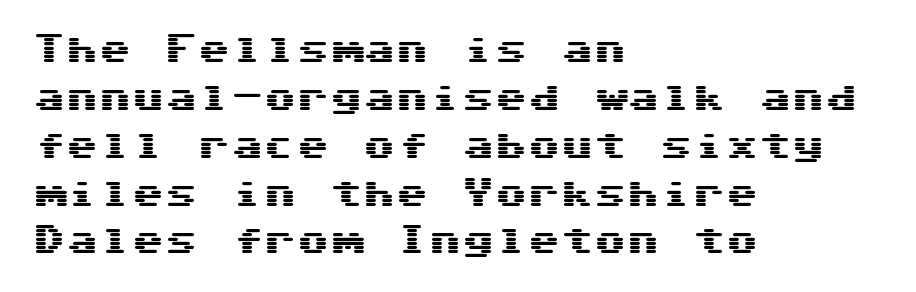
Q: Is the text italic (slanted)? A: No, it is upright.
Q: Is the typeface a serif or a sans-serif typeface? A: Sans-serif.
Q: Is the text underlined? A: No.
Q: How is the paragraph aligned? A: Left-aligned.
Q: Is the spacing between letters normal or unusually wide? A: Normal.
Q: Is the spacing between lines tight, normal or loose? A: Normal.
Q: Width (condensed, normal, or wide)? A: Wide.
Q: Stroke contrast? A: Medium.
Q: x-height? A: Medium.
